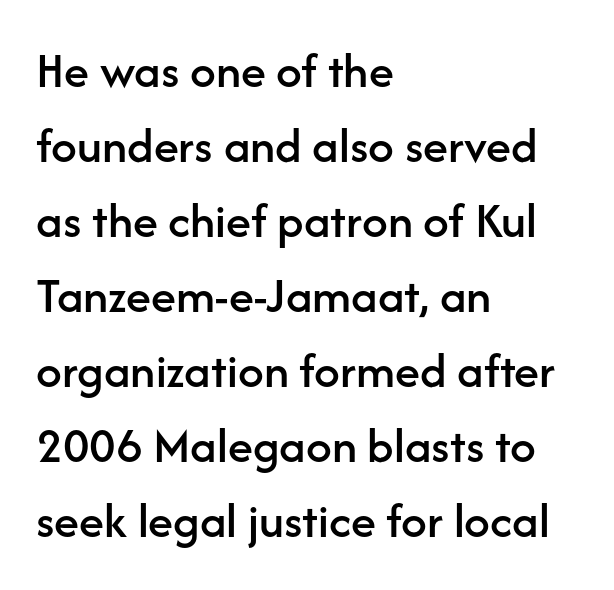
Q: Is the text italic (slanted)? A: No, it is upright.
Q: Is the typeface a serif or a sans-serif typeface? A: Sans-serif.
Q: Is the text underlined? A: No.
Q: How is the paragraph aligned? A: Left-aligned.
Q: Is the spacing between letters normal or unusually wide? A: Normal.
Q: Is the spacing between lines tight, normal or loose? A: Normal.
Q: Width (condensed, normal, or wide)? A: Normal.
Q: Stroke contrast? A: Low.
Q: x-height? A: Medium.
Q: Monospaced? A: No.
